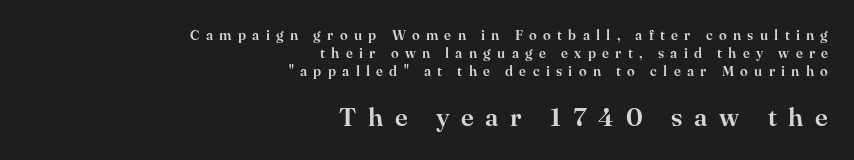
Q: Is the text italic (slanted)? A: No, it is upright.
Q: Is the text underlined? A: No.
Q: How is the paragraph aligned? A: Right-aligned.
Q: Is the spacing between letters normal or unusually wide? A: Unusually wide.
Q: Is the spacing between lines tight, normal or loose? A: Normal.
Q: Which block of text is set in a larger size, the first (top) or the second (bottom)? A: The second (bottom) one.
